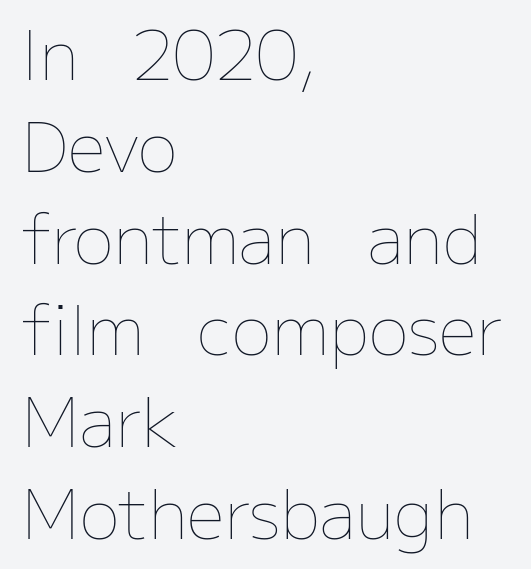
Q: Is the text bold? A: No.
Q: Is the text italic (slanted)? A: No, it is upright.
Q: Is the text underlined? A: No.
Q: How is the paragraph aligned? A: Left-aligned.
Q: Is the spacing between letters normal or unusually wide? A: Normal.
Q: Is the spacing between lines tight, normal or loose? A: Normal.
Q: Width (condensed, normal, or wide)? A: Normal.
Q: Stroke contrast? A: Low.
Q: x-height? A: Medium.
Q: Monospaced? A: No.
